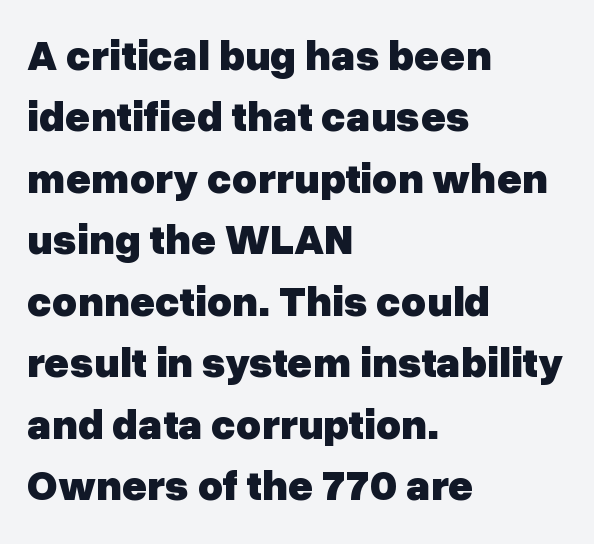
Q: Is the text bold? A: Yes.
Q: Is the text italic (slanted)? A: No, it is upright.
Q: Is the typeface a serif or a sans-serif typeface? A: Sans-serif.
Q: Is the text underlined? A: No.
Q: How is the paragraph aligned? A: Left-aligned.
Q: Is the spacing between letters normal or unusually wide? A: Normal.
Q: Is the spacing between lines tight, normal or loose? A: Normal.
Q: Width (condensed, normal, or wide)? A: Normal.
Q: Stroke contrast? A: Low.
Q: x-height? A: Medium.
Q: Monospaced? A: No.
